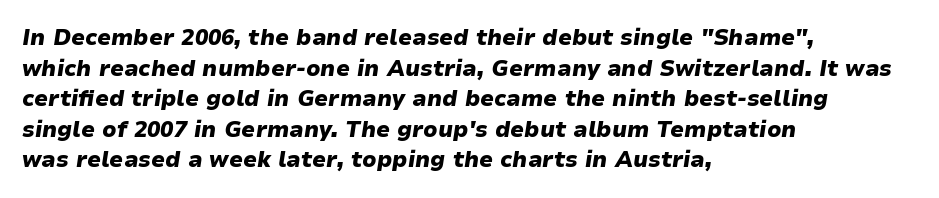
The image shows 22 px bold type, italic (leaning right); set left-aligned, normal line spacing (1.39x), normal letter spacing, not underlined.
